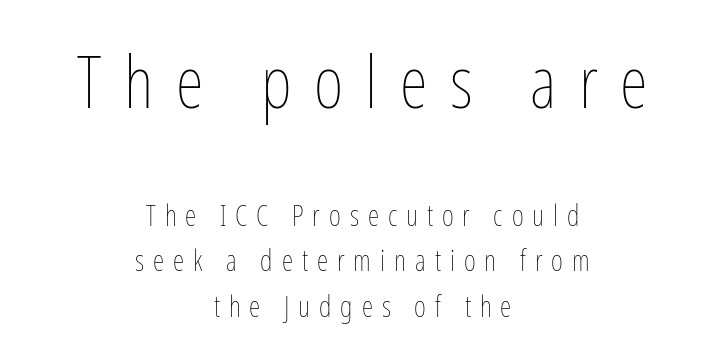
{"italic": "no", "bold": "no", "weight": "thin", "width": "condensed", "stroke_contrast": "low", "x_height": "medium", "monospaced": "no", "underline": "no", "align": "center", "line_spacing": "normal", "line_spacing_ratio": 1.57, "letter_spacing": "wide", "letter_spacing_em": 0.31, "larger_block": "first", "size_ratio": 2.48, "glyph_px": 72}
